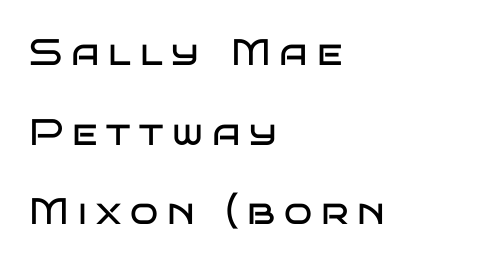
The image shows 37 px regular-weight, wide sans-serif type, upright; set left-aligned, loose line spacing (2.15x), unusually wide letter spacing (+0.24 em), not underlined; low stroke contrast and a large x-height.
